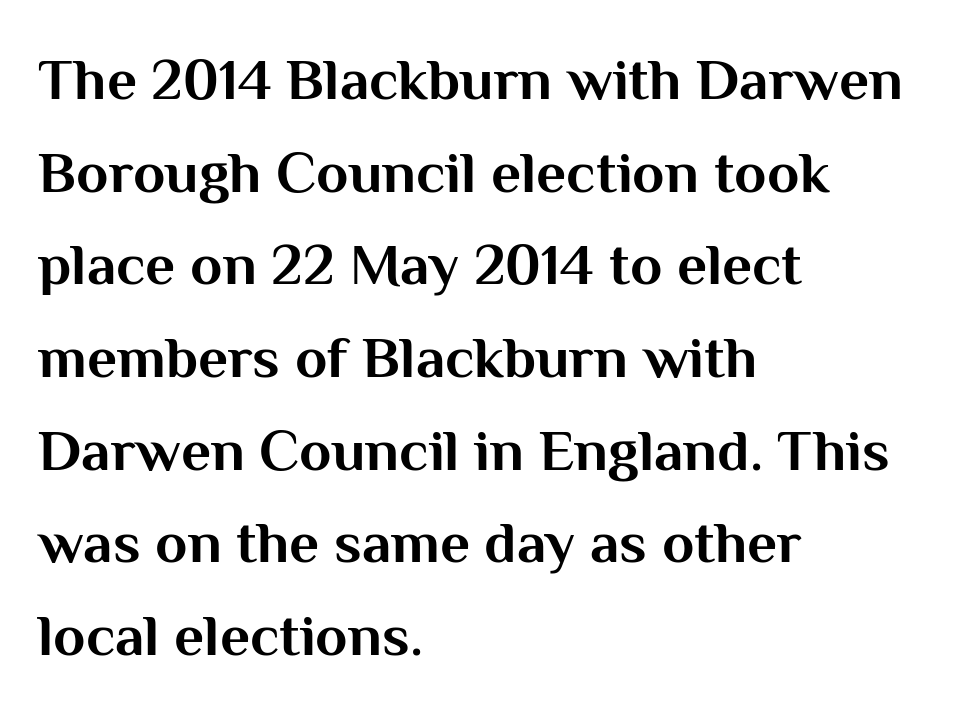
The image shows 59 px bold sans-serif type, upright; set left-aligned, normal line spacing (1.57x), normal letter spacing, not underlined; medium stroke contrast and a medium x-height.
